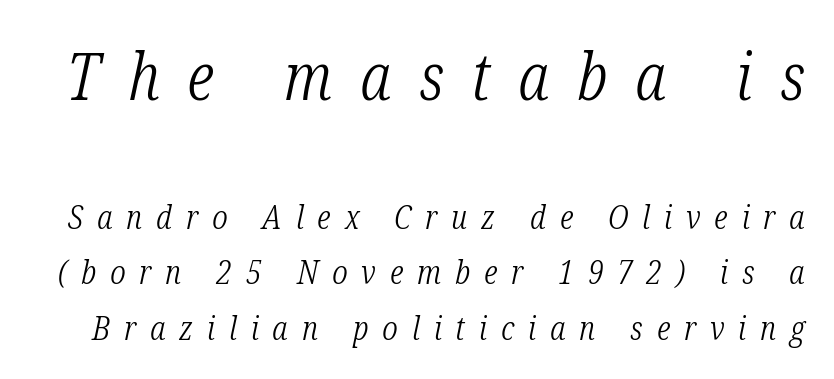
Emphasis-style slanted type is in use. Glyph-to-glyph distance is far greater than everyday printed text. The designer gave the opening block more size than the closing block. The foot of each line stays bare and open. Little horizontal feet cap the strokes, marking this as serif type.
